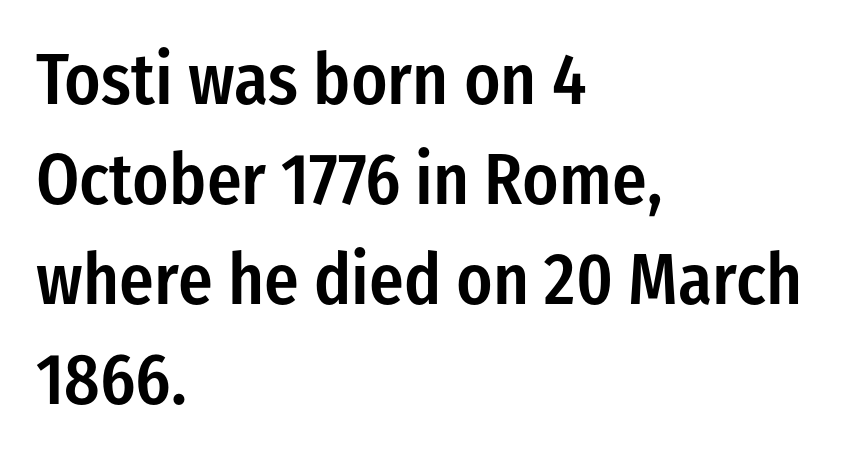
Q: Is the text bold? A: Semi-bold.
Q: Is the text italic (slanted)? A: No, it is upright.
Q: Is the typeface a serif or a sans-serif typeface? A: Sans-serif.
Q: Is the text underlined? A: No.
Q: How is the paragraph aligned? A: Left-aligned.
Q: Is the spacing between letters normal or unusually wide? A: Normal.
Q: Is the spacing between lines tight, normal or loose? A: Normal.
Q: Width (condensed, normal, or wide)? A: Condensed.
Q: Stroke contrast? A: Low.
Q: x-height? A: Medium.
Q: Monospaced? A: No.
